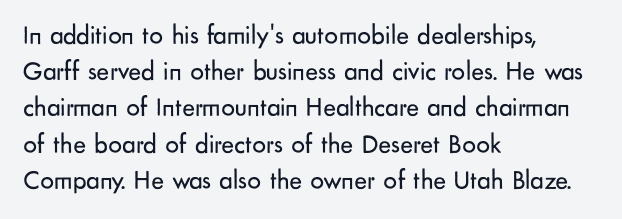
The strokes carry an ordinary text weight at most. Teacher's note: observe the even left margin — that is flush-left alignment. The lines sit at an ordinary, default distance from one another. Does extra space separate the letters? No, they use regular spacing. Posture: vertical. The specimen omits any rule beneath the text block's lines.
